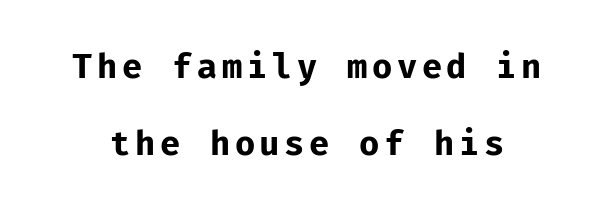
{"serif": "no", "italic": "no", "bold": "yes", "weight": "bold", "width": "normal", "stroke_contrast": "low", "x_height": "medium", "monospaced": "yes", "underline": "no", "line_spacing": "loose", "line_spacing_ratio": 2.34, "glyph_px": 33}
